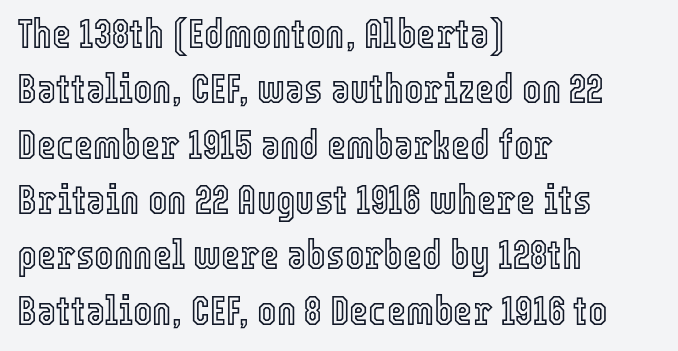
{"italic": "no", "width": "condensed", "x_height": "medium", "monospaced": "no", "underline": "no", "align": "left", "line_spacing": "normal", "line_spacing_ratio": 1.35, "letter_spacing": "normal", "letter_spacing_em": 0.0, "glyph_px": 41}
